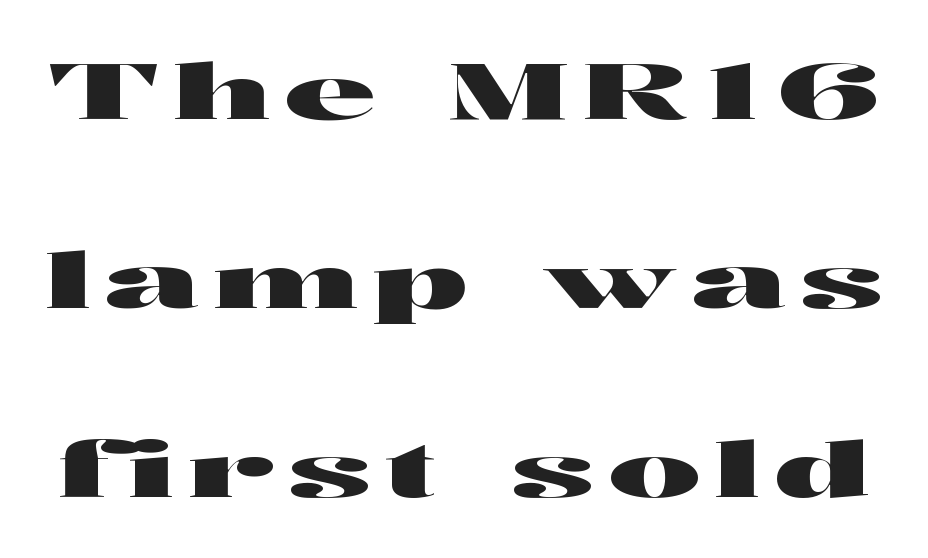
Q: Is the text italic (slanted)? A: No, it is upright.
Q: Is the typeface a serif or a sans-serif typeface? A: Sans-serif.
Q: Is the text underlined? A: No.
Q: Is the spacing between lines tight, normal or loose? A: Loose.
Q: Width (condensed, normal, or wide)? A: Wide.
Q: Stroke contrast? A: High.
Q: x-height? A: Medium.
Q: Monospaced? A: No.
